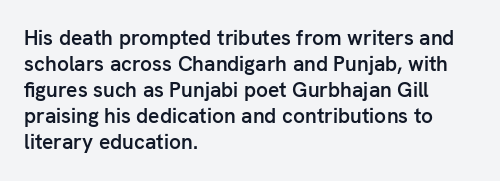
Set as a demibold, roughly 600 on the weight scale. Letter spacing: default. Where is the straight margin? On the left. Designer's note — italics off, roman on. Descenders are the only things crossing below the line.
